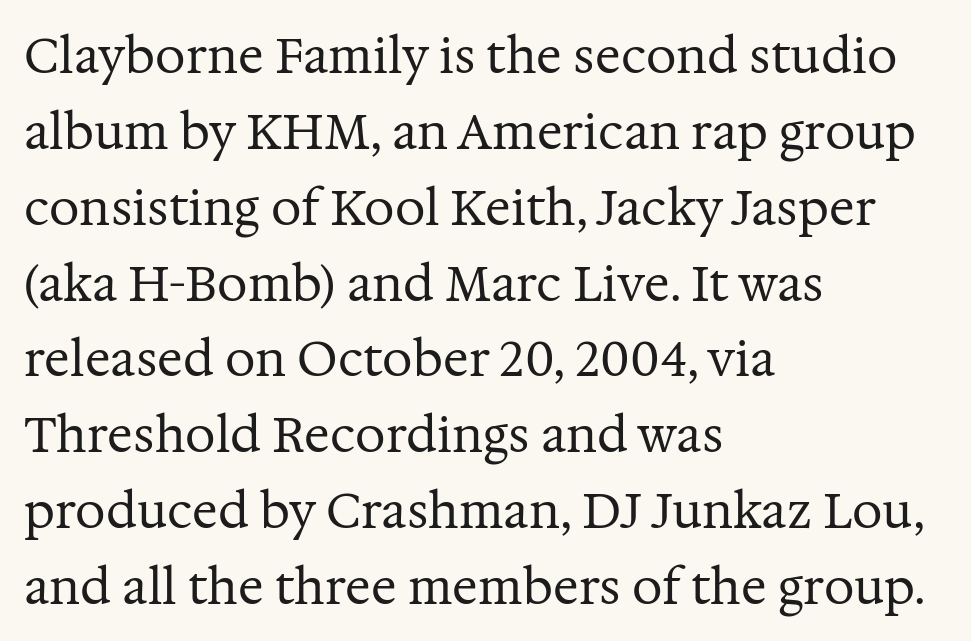
Q: Is the text bold? A: No.
Q: Is the text italic (slanted)? A: No, it is upright.
Q: Is the typeface a serif or a sans-serif typeface? A: Serif.
Q: Is the text underlined? A: No.
Q: How is the paragraph aligned? A: Left-aligned.
Q: Is the spacing between letters normal or unusually wide? A: Normal.
Q: Is the spacing between lines tight, normal or loose? A: Normal.
Q: Width (condensed, normal, or wide)? A: Normal.
Q: Stroke contrast? A: Medium.
Q: x-height? A: Medium.
Q: Monospaced? A: No.
